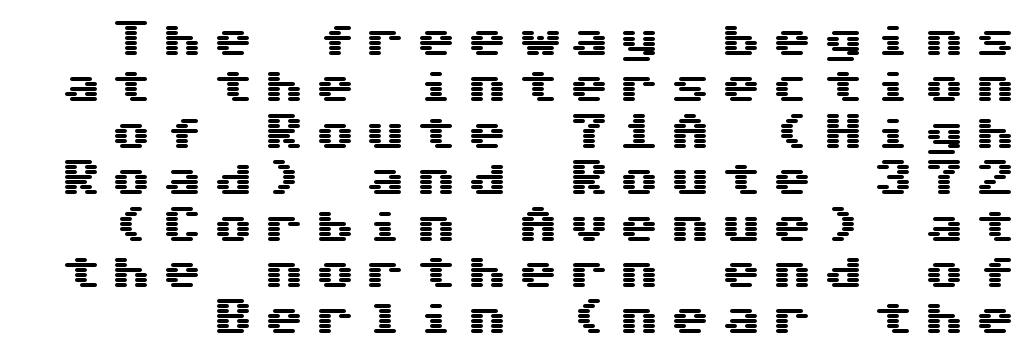
The typeface chosen for these lines omits serifs. These lines were composed using upright roman letters. The letterforms stand isolated, each surrounded by extra space. The foot of each line stays bare and open.
